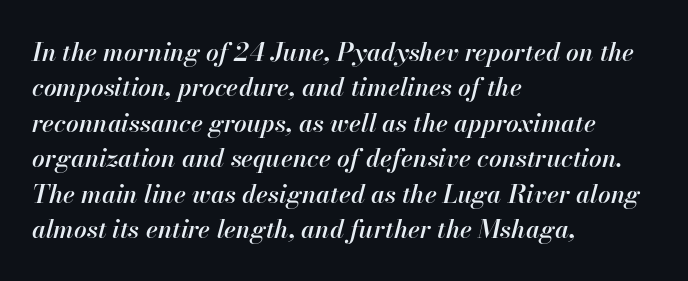
The image shows 25 px text type, italic (leaning right); set left-aligned, normal line spacing (1.42x), normal letter spacing, not underlined.
